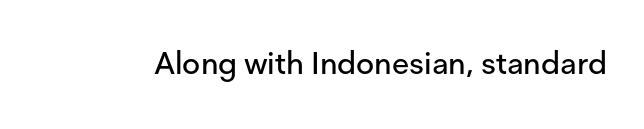
Q: Is the text italic (slanted)? A: No, it is upright.
Q: Is the typeface a serif or a sans-serif typeface? A: Sans-serif.
Q: Is the text underlined? A: No.
Q: Is the spacing between letters normal or unusually wide? A: Normal.
Q: Width (condensed, normal, or wide)? A: Normal.
Q: Stroke contrast? A: Low.
Q: x-height? A: Medium.
Q: Monospaced? A: No.
